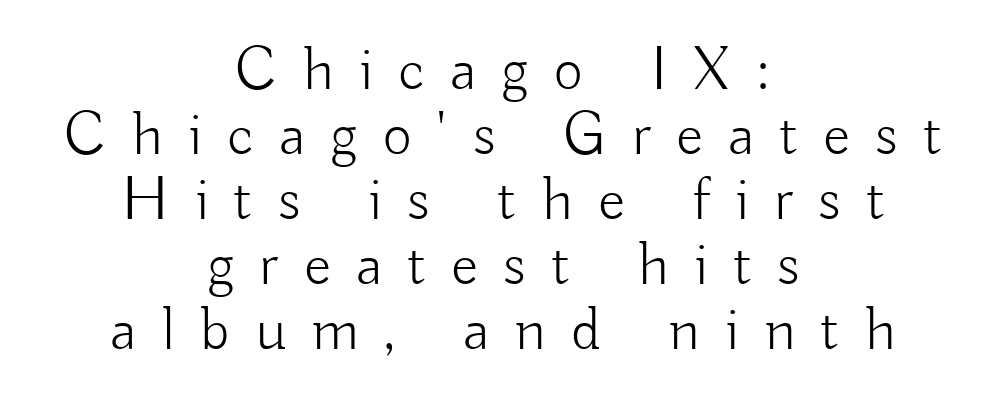
The image shows 63 px light sans-serif type, upright; set centered, tight line spacing (1.03x), unusually wide letter spacing (+0.4 em), not underlined; low stroke contrast and a small x-height.
